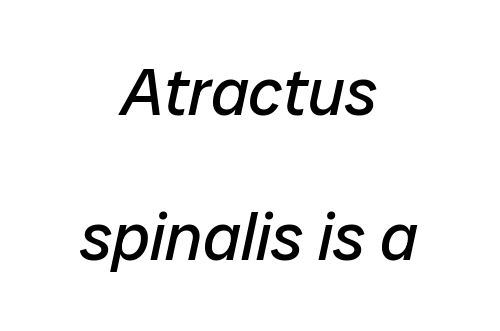
Q: Is the text bold? A: No.
Q: Is the text italic (slanted)? A: Yes, it leans right by about 12 degrees.
Q: Is the text underlined? A: No.
Q: How is the paragraph aligned? A: Centered.
Q: Is the spacing between letters normal or unusually wide? A: Normal.
Q: Is the spacing between lines tight, normal or loose? A: Loose.
Q: Width (condensed, normal, or wide)? A: Normal.
Q: Stroke contrast? A: Low.
Q: x-height? A: Medium.
Q: Monospaced? A: No.
